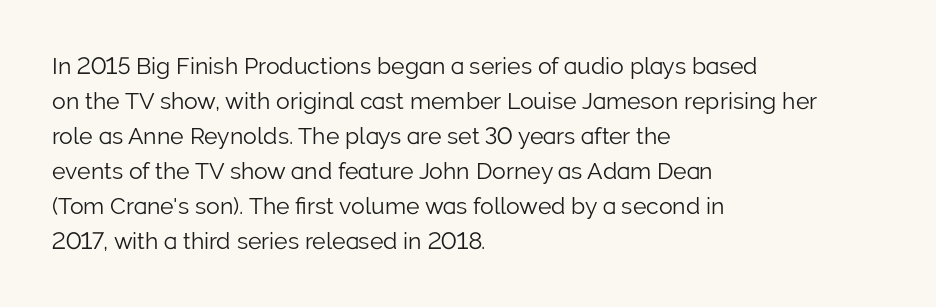
Q: Is the text bold? A: No.
Q: Is the text italic (slanted)? A: No, it is upright.
Q: Is the text underlined? A: No.
Q: How is the paragraph aligned? A: Left-aligned.
Q: Is the spacing between letters normal or unusually wide? A: Normal.
Q: Is the spacing between lines tight, normal or loose? A: Normal.
